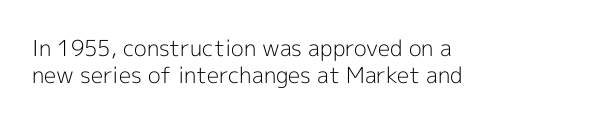
Q: Is the text bold? A: No.
Q: Is the text italic (slanted)? A: No, it is upright.
Q: Is the text underlined? A: No.
Q: How is the paragraph aligned? A: Left-aligned.
Q: Is the spacing between letters normal or unusually wide? A: Normal.
